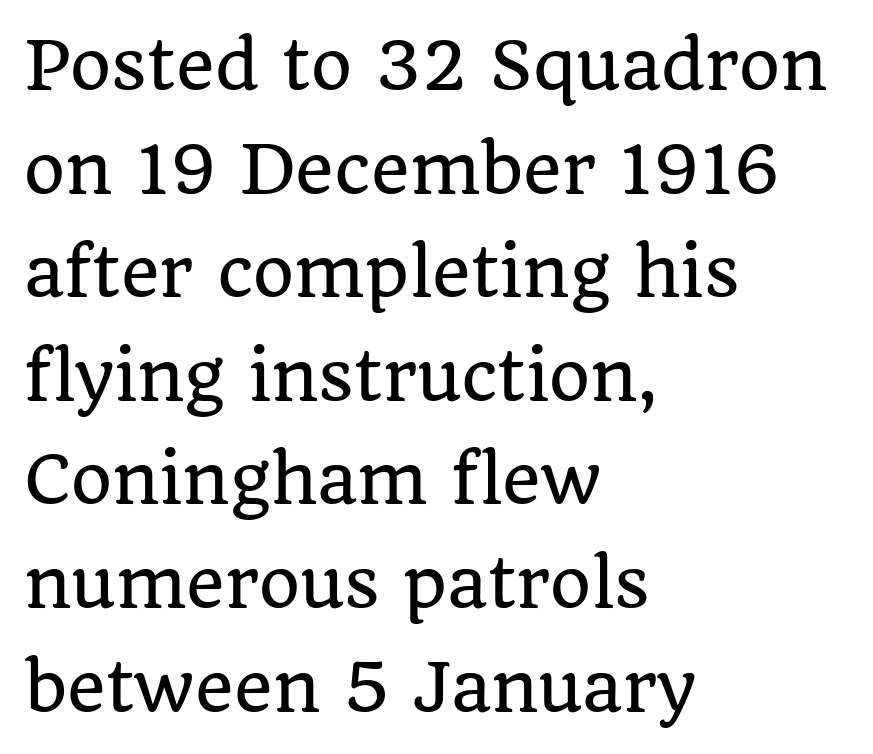
Q: Is the text italic (slanted)? A: No, it is upright.
Q: Is the typeface a serif or a sans-serif typeface? A: Serif.
Q: Is the text underlined? A: No.
Q: How is the paragraph aligned? A: Left-aligned.
Q: Is the spacing between letters normal or unusually wide? A: Normal.
Q: Is the spacing between lines tight, normal or loose? A: Normal.
Q: Width (condensed, normal, or wide)? A: Normal.
Q: Stroke contrast? A: Low.
Q: x-height? A: Large.
Q: Monospaced? A: No.
